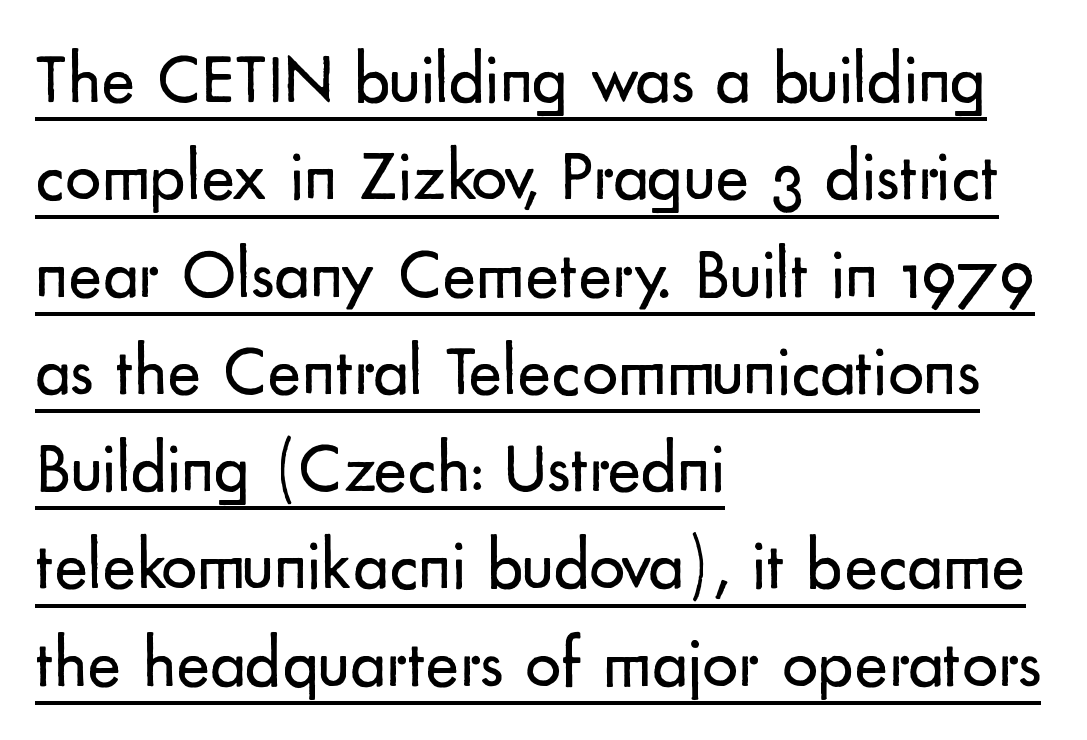
Q: Is the text bold? A: No.
Q: Is the text italic (slanted)? A: No, it is upright.
Q: Is the typeface a serif or a sans-serif typeface? A: Sans-serif.
Q: Is the text underlined? A: Yes.
Q: How is the paragraph aligned? A: Left-aligned.
Q: Is the spacing between letters normal or unusually wide? A: Normal.
Q: Is the spacing between lines tight, normal or loose? A: Normal.
Q: Width (condensed, normal, or wide)? A: Normal.
Q: Stroke contrast? A: Low.
Q: x-height? A: Small.
Q: Monospaced? A: No.
